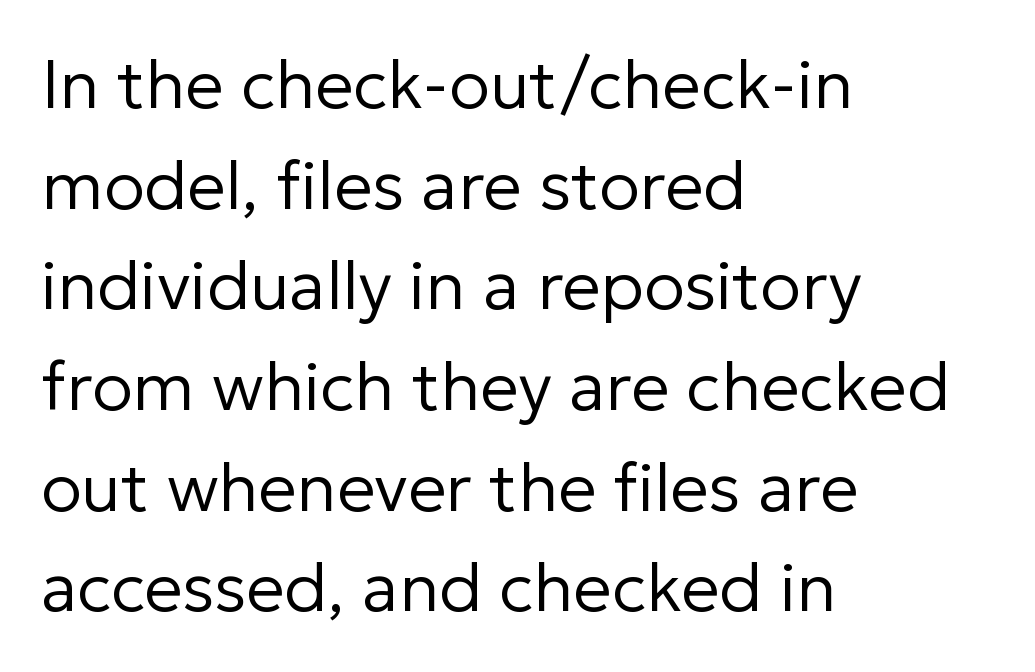
The image shows 68 px regular-weight sans-serif type, upright; set left-aligned, normal line spacing (1.48x), normal letter spacing, not underlined; low stroke contrast and a medium x-height.
